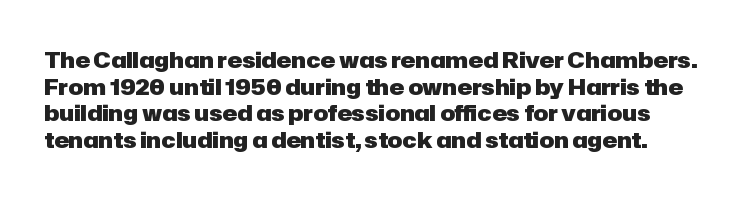
The image shows 22 px bold type, upright; set line spacing 1.21x, normal letter spacing, not underlined.
